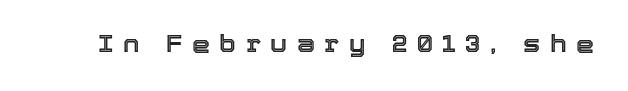
Q: Is the text italic (slanted)? A: No, it is upright.
Q: Is the text underlined? A: No.
Q: Is the spacing between letters normal or unusually wide? A: Unusually wide.
